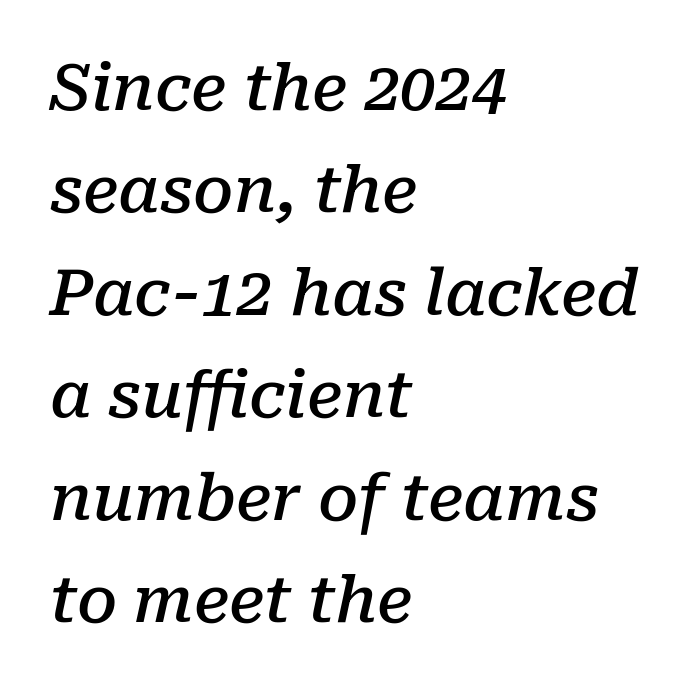
The image shows 64 px semibold serif type, italic (leaning right); set left-aligned, normal line spacing (1.6x), normal letter spacing, not underlined; low stroke contrast and a medium x-height.
